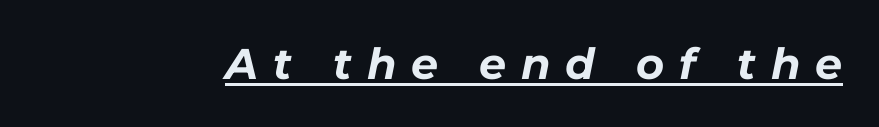
The image shows 43 px bold type, italic (leaning right); set unusually wide letter spacing (+0.34 em), underlined; low stroke contrast and a medium x-height.
